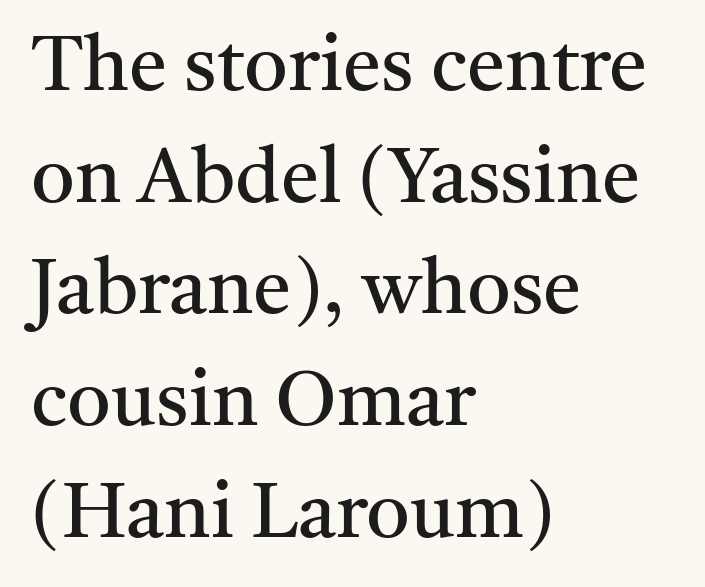
The foot of each line stays bare and open. Is the block centered? No — it sits flush against the left margin. Regarding leading, the lines here are spaced in the standard way. Look at the bottom of the vertical strokes: they flare into serifs here.
